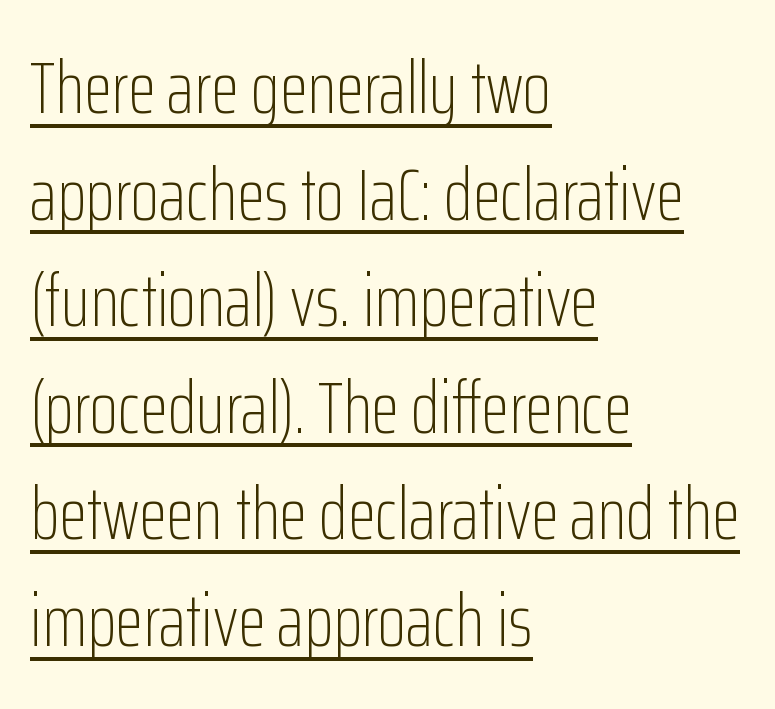
The image shows 73 px light, condensed sans-serif type, upright; set left-aligned, normal line spacing (1.46x), normal letter spacing, underlined; low stroke contrast and a medium x-height.
